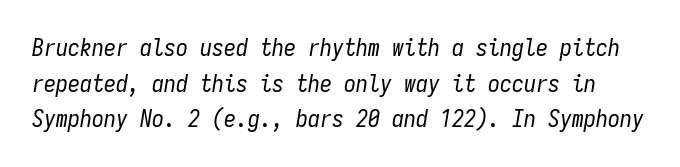
A typesetter would mark this as italic. Is this a heavy cut? Hardly; it is regular or lighter. Leading: standard. Type without underlining.
